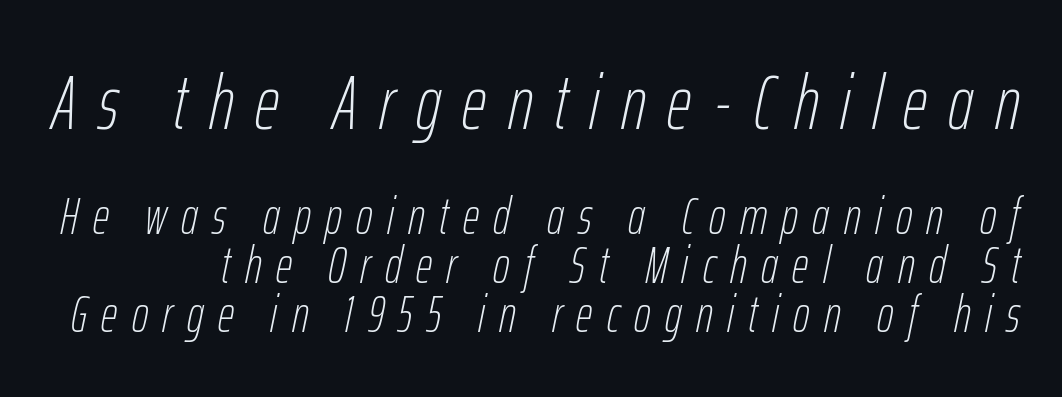
The gap between lines stays unmarked. Looks like regular typesetting: each glyph gets only the width it needs. The rendering applies a slant to the glyphs. The leading is snug, giving the passage a crowded texture. The earlier block is typeset at a bigger size than the later block. How are the letters spaced? Widely, with obvious added tracking.
